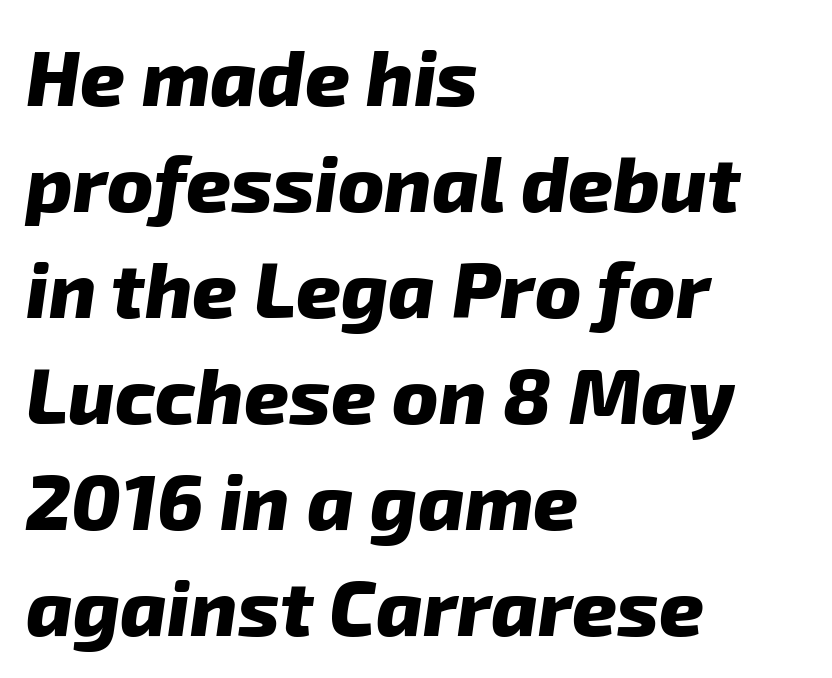
The image shows 78 px heavy sans-serif type; set left-aligned, normal line spacing (1.36x), normal letter spacing, not underlined; low stroke contrast and a medium x-height.
